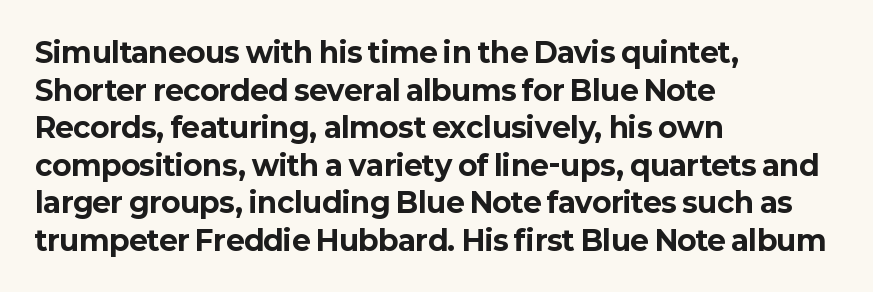
The image shows 28 px bold sans-serif type, upright; set left-aligned, normal line spacing (1.34x), normal letter spacing, not underlined; low stroke contrast and a medium x-height.
